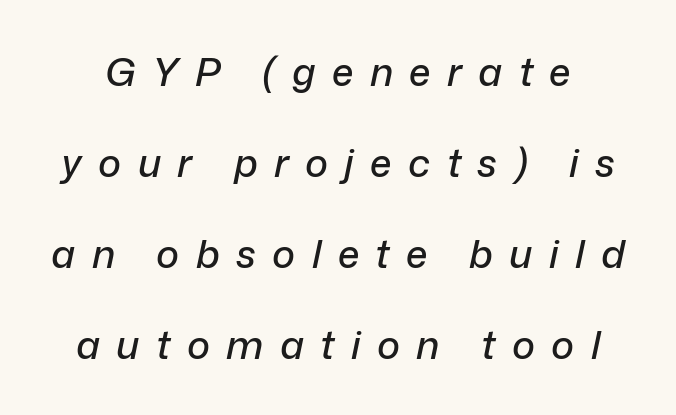
{"italic": "yes", "lean": "right", "slant_degrees": 12, "width": "normal", "stroke_contrast": "low", "x_height": "medium", "monospaced": "no", "underline": "no", "line_spacing": "loose", "line_spacing_ratio": 2.33, "letter_spacing": "wide", "letter_spacing_em": 0.42, "glyph_px": 39}
